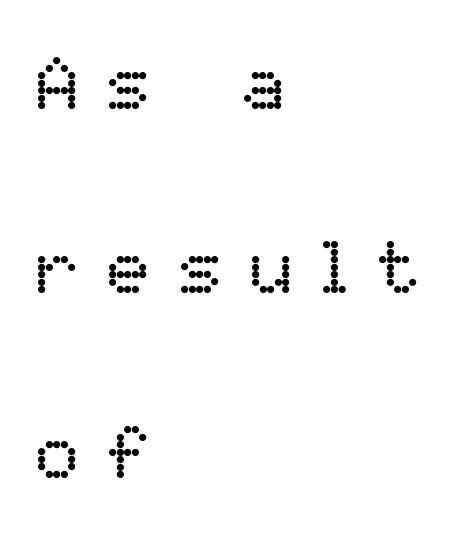
{"italic": "no", "bold": "no", "weight": "regular", "width": "normal", "stroke_contrast": "low", "x_height": "medium", "monospaced": "no", "underline": "no", "align": "left", "line_spacing": "loose", "line_spacing_ratio": 2.46, "letter_spacing": "wide", "letter_spacing_em": 0.35, "glyph_px": 75}
